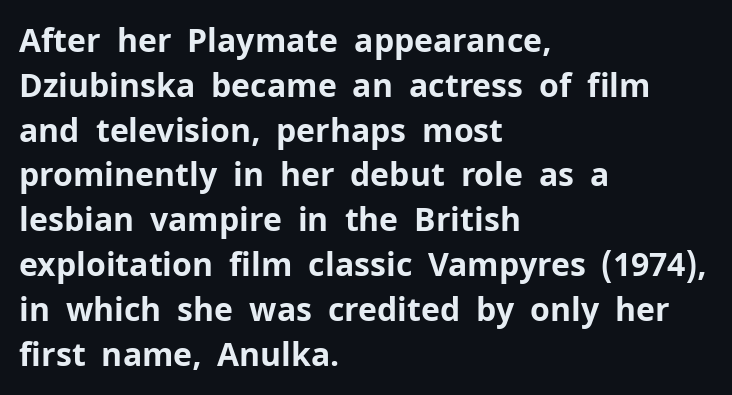
The letters sit at their default tracking, neither squeezed nor spread. The ragged edge is on the right, which tells us the setting is flush left. Vertical strokes here are truly vertical. Anything drawn beneath the words? Only blank space.
